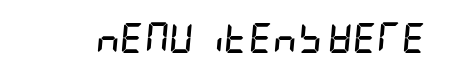
The image shows 30 px semibold, condensed type, italic (leaning right); set normal letter spacing, not underlined; low stroke contrast and a large x-height.
